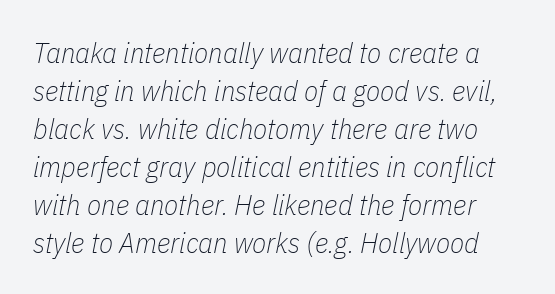
{"italic": "yes", "lean": "right", "slant_degrees": 11, "bold": "no", "weight": "thin", "width": "condensed", "stroke_contrast": "low", "x_height": "medium", "monospaced": "no", "underline": "no", "line_spacing": "normal", "line_spacing_ratio": 1.31, "letter_spacing": "normal", "letter_spacing_em": 0.0, "glyph_px": 29}
